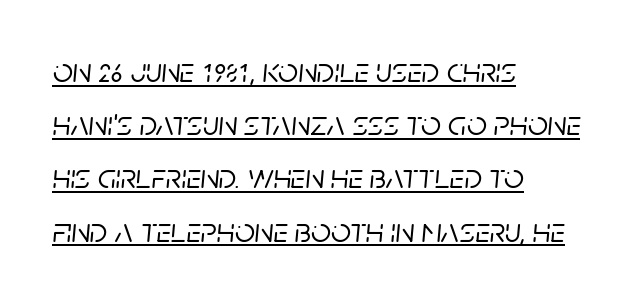
{"italic": "yes", "lean": "right", "slant_degrees": 5, "width": "normal", "stroke_contrast": "low", "x_height": "large", "monospaced": "no", "underline": "yes", "align": "left", "line_spacing": "normal", "line_spacing_ratio": 1.52, "letter_spacing": "normal", "letter_spacing_em": 0.0, "glyph_px": 35}
